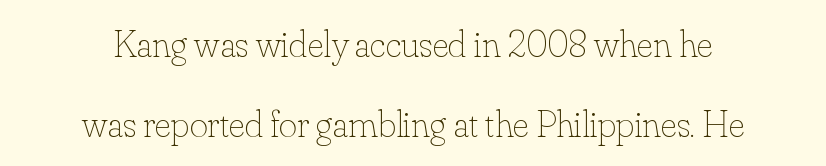
{"italic": "no", "bold": "no", "weight": "thin", "width": "normal", "stroke_contrast": "low", "x_height": "small", "monospaced": "no", "underline": "no", "align": "center", "line_spacing": "loose", "line_spacing_ratio": 2.06, "letter_spacing": "normal", "letter_spacing_em": 0.0, "glyph_px": 39}
